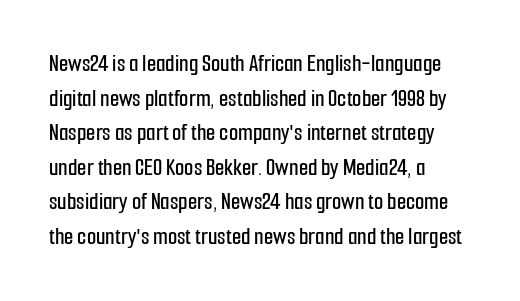
{"italic": "no", "underline": "no", "align": "left", "line_spacing": "normal", "line_spacing_ratio": 1.44, "letter_spacing": "normal", "letter_spacing_em": 0.0, "glyph_px": 24}
